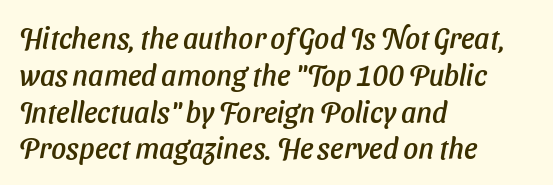
Q: Is the typeface a serif or a sans-serif typeface? A: Serif.
Q: Is the text underlined? A: No.
Q: How is the paragraph aligned? A: Left-aligned.
Q: Is the spacing between letters normal or unusually wide? A: Normal.
Q: Is the spacing between lines tight, normal or loose? A: Normal.
Q: Width (condensed, normal, or wide)? A: Normal.
Q: Stroke contrast? A: Low.
Q: x-height? A: Medium.
Q: Monospaced? A: No.
